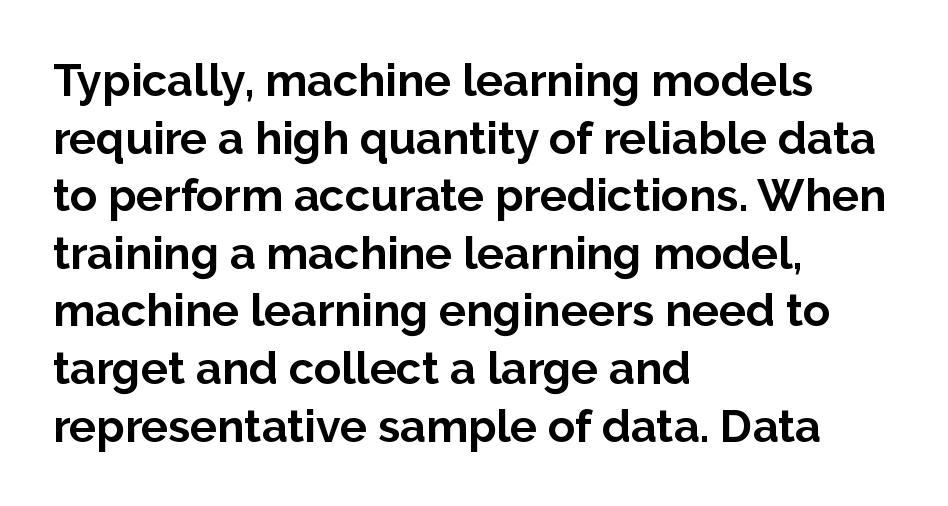
{"serif": "no", "italic": "no", "bold": "yes", "weight": "bold", "width": "normal", "stroke_contrast": "low", "x_height": "medium", "monospaced": "no", "underline": "no", "align": "left", "line_spacing": "normal", "line_spacing_ratio": 1.28, "letter_spacing": "normal", "letter_spacing_em": 0.0, "glyph_px": 45}
